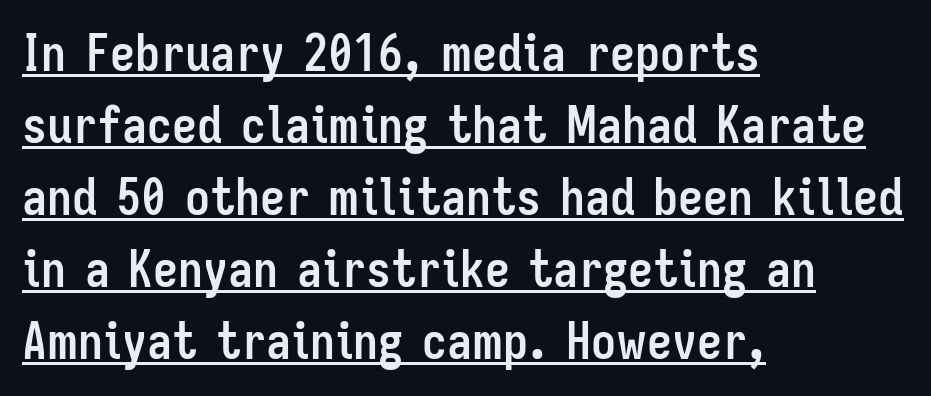
The rendered words wear a rule along their underside. Heft: maximum for text — a bold. A typesetter would label this face a sans. Posture: upright roman. Standard letterfit; no display-style spreading of the glyphs.
